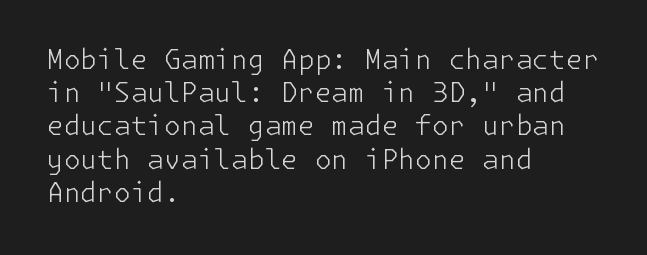
The image shows 27 px text type, upright; set left-aligned, line spacing 1.23x, normal letter spacing, not underlined.
